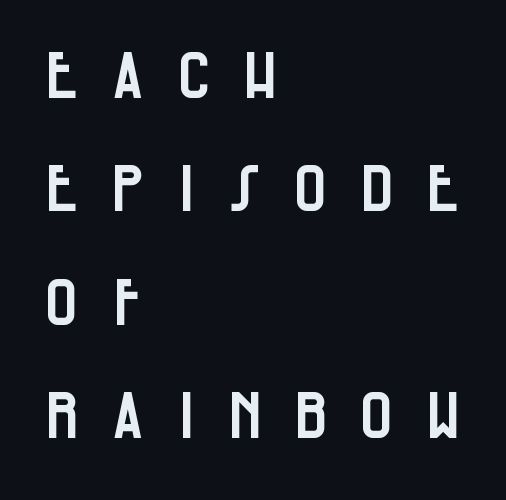
Q: Is the text italic (slanted)? A: No, it is upright.
Q: Is the typeface a serif or a sans-serif typeface? A: Sans-serif.
Q: Is the text underlined? A: No.
Q: How is the paragraph aligned? A: Left-aligned.
Q: Is the spacing between letters normal or unusually wide? A: Unusually wide.
Q: Width (condensed, normal, or wide)? A: Condensed.
Q: Stroke contrast? A: Low.
Q: x-height? A: Large.
Q: Monospaced? A: No.
